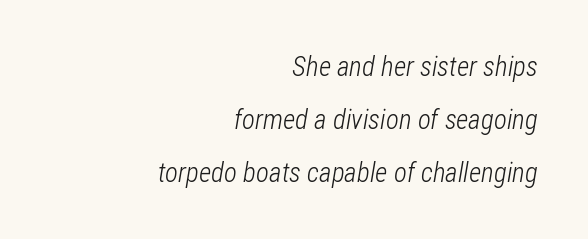
{"italic": "yes", "lean": "right", "slant_degrees": 12, "bold": "no", "underline": "no", "align": "right", "line_spacing": "loose", "line_spacing_ratio": 1.96, "letter_spacing": "normal", "letter_spacing_em": 0.0, "glyph_px": 27}
